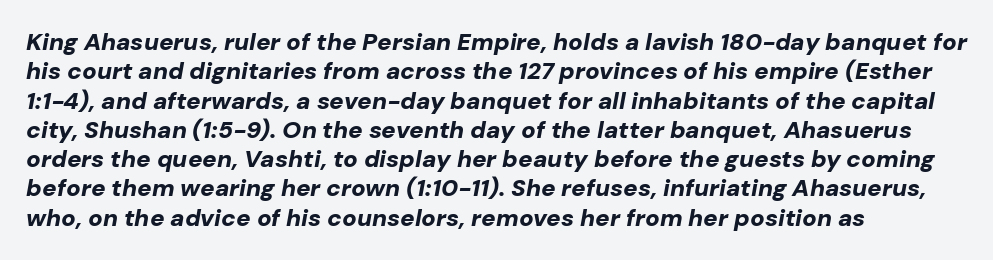
Q: Is the text bold? A: Yes.
Q: Is the text italic (slanted)? A: Yes, it leans right by about 10 degrees.
Q: Is the text underlined? A: No.
Q: How is the paragraph aligned? A: Left-aligned.
Q: Is the spacing between letters normal or unusually wide? A: Normal.
